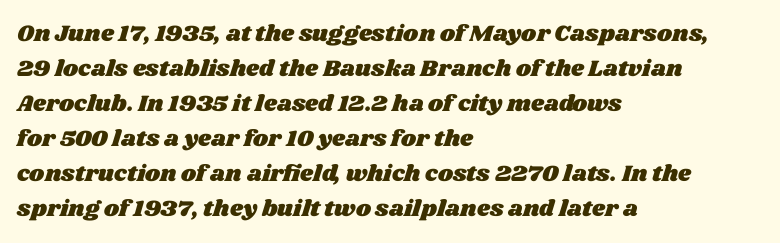
The image shows 23 px text type; set left-aligned, normal line spacing (1.52x), normal letter spacing, not underlined.
